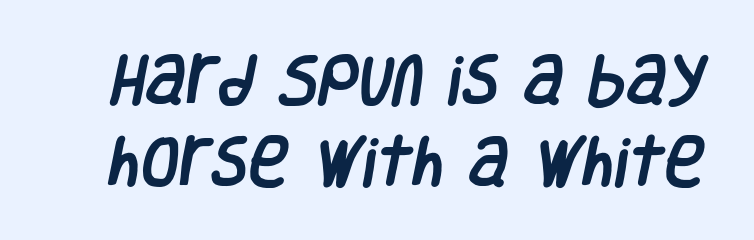
The image shows 55 px condensed sans-serif type; set normal line spacing (1.5x), normal letter spacing, not underlined; low stroke contrast and a large x-height.
